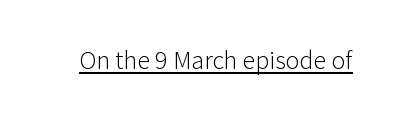
Short note: letters normally spaced. Is this a heavy cut? Hardly; it is regular or lighter. This sample uses an upright cut, with every glyph sitting square on the baseline. Is there an underline? Yes — a line sits under the letters.
